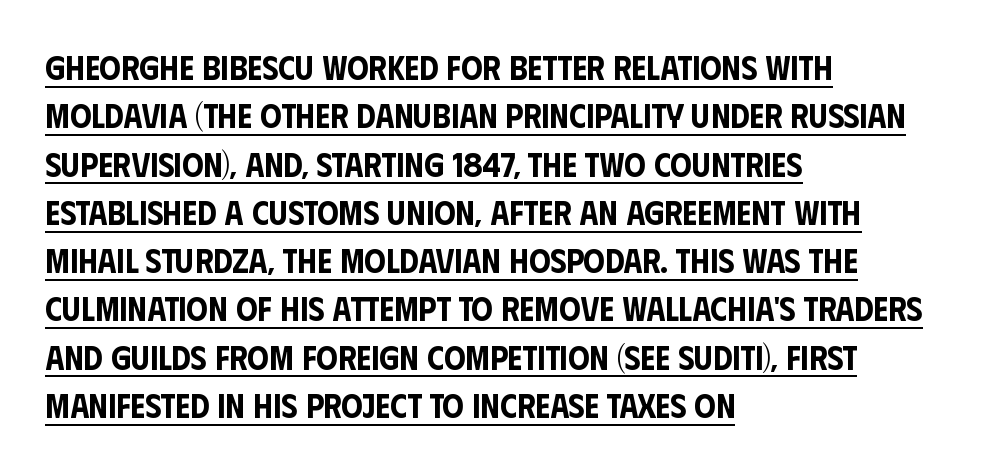
{"serif": "no", "italic": "no", "width": "condensed", "stroke_contrast": "low", "x_height": "large", "monospaced": "no", "underline": "yes", "align": "left", "line_spacing": "normal", "line_spacing_ratio": 1.42, "letter_spacing": "normal", "letter_spacing_em": 0.0, "glyph_px": 34}
